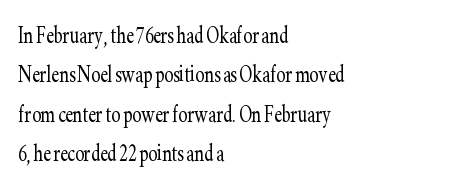
The image shows 27 px text type, upright; set left-aligned, normal line spacing (1.46x), normal letter spacing, not underlined.
